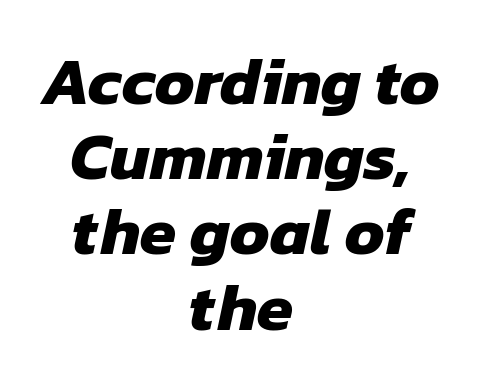
{"serif": "no", "bold": "yes", "weight": "heavy", "width": "normal", "stroke_contrast": "low", "x_height": "medium", "monospaced": "no", "underline": "no", "align": "center", "line_spacing": "tight", "line_spacing_ratio": 1.14, "letter_spacing": "normal", "letter_spacing_em": 0.0, "glyph_px": 66}
